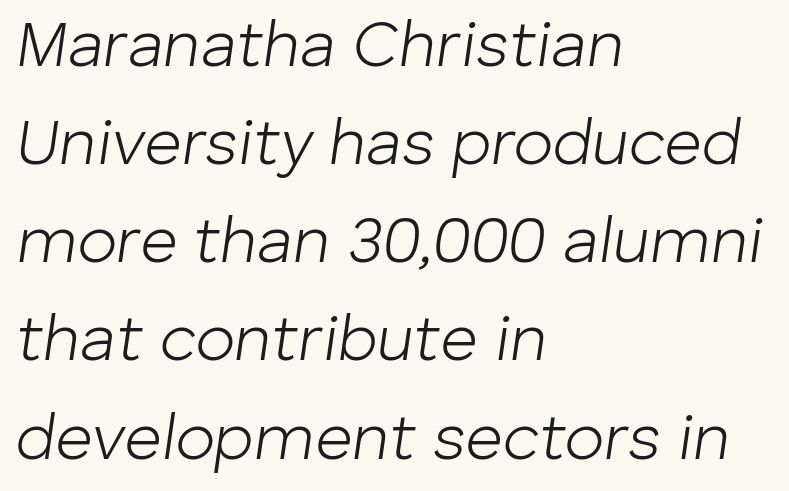
Q: Is the text bold? A: No.
Q: Is the text italic (slanted)? A: Yes, it leans right by about 8 degrees.
Q: Is the text underlined? A: No.
Q: How is the paragraph aligned? A: Left-aligned.
Q: Is the spacing between letters normal or unusually wide? A: Normal.
Q: Is the spacing between lines tight, normal or loose? A: Normal.
Q: Width (condensed, normal, or wide)? A: Normal.
Q: Stroke contrast? A: Low.
Q: x-height? A: Medium.
Q: Monospaced? A: No.
